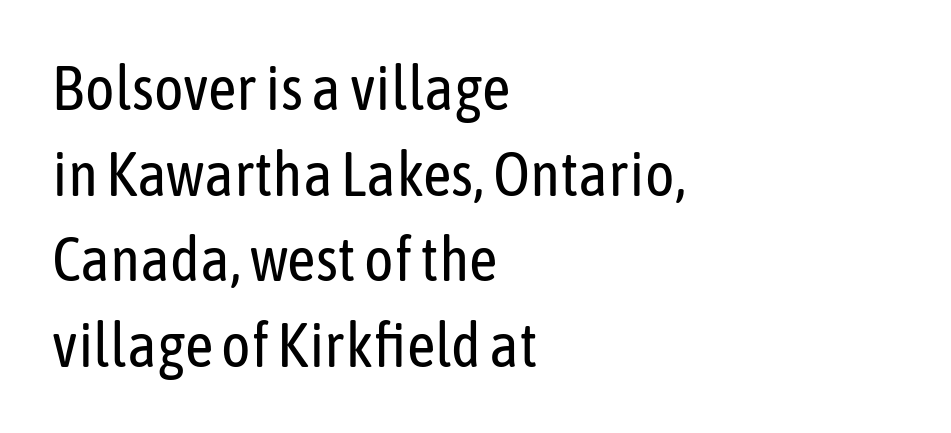
The image shows 62 px regular-weight, condensed sans-serif type, upright; set left-aligned, normal line spacing (1.38x), normal letter spacing, not underlined; low stroke contrast and a medium x-height.
